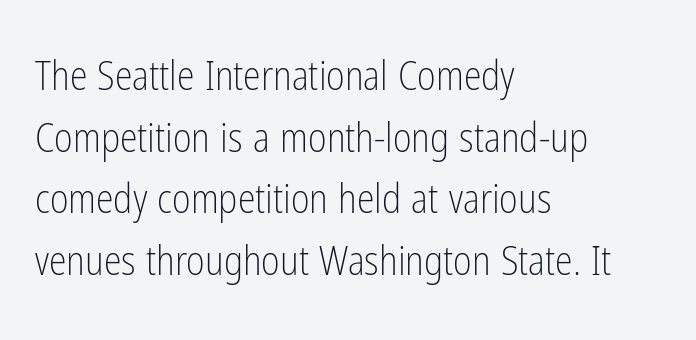
Default kerning and tracking; the words read as compact shapes. Here the designer chose a conventional face with non-uniform glyph widths. In terms of letterform style, serifs are entirely absent. Layout note: lines flush left.
